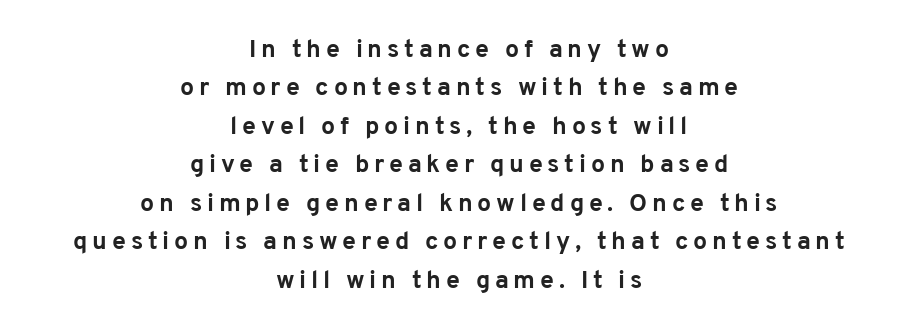
The image shows 25 px bold type, upright; set centered, normal line spacing (1.54x), not underlined.
